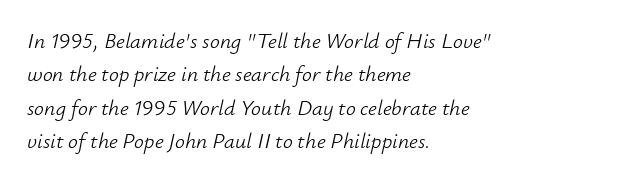
The image shows 22 px text type, italic (leaning right); set left-aligned, normal line spacing (1.52x), normal letter spacing, not underlined.
